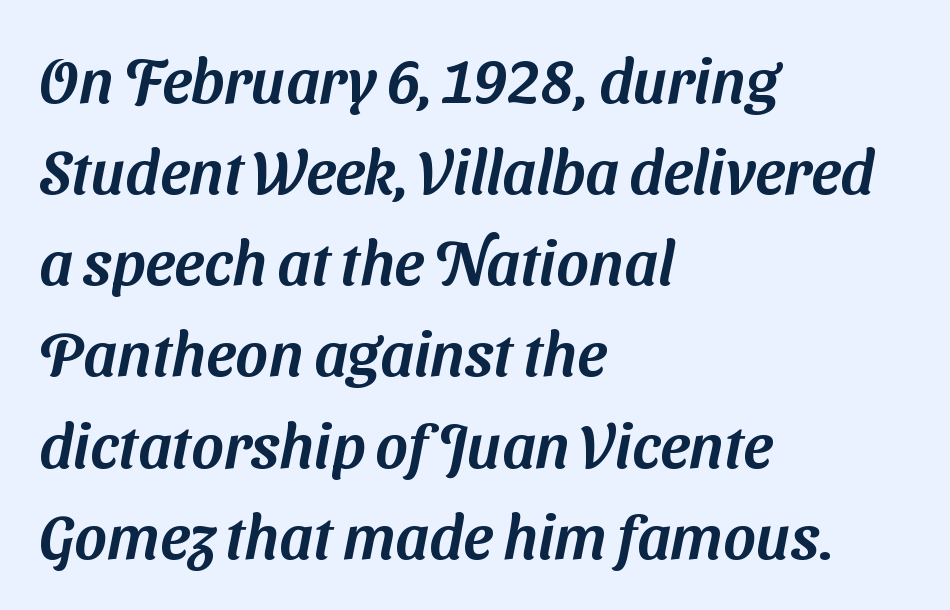
Q: Is the typeface a serif or a sans-serif typeface? A: Sans-serif.
Q: Is the text underlined? A: No.
Q: How is the paragraph aligned? A: Left-aligned.
Q: Is the spacing between letters normal or unusually wide? A: Normal.
Q: Is the spacing between lines tight, normal or loose? A: Normal.
Q: Width (condensed, normal, or wide)? A: Normal.
Q: Stroke contrast? A: Medium.
Q: x-height? A: Medium.
Q: Monospaced? A: No.
